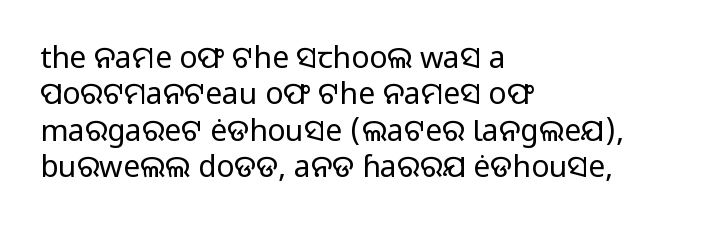
The image shows 30 px regular-weight sans-serif type, upright; set left-aligned, line spacing 1.21x, normal letter spacing, not underlined; low stroke contrast and a medium x-height.
